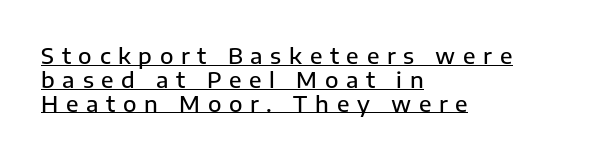
The image shows 22 px text type, upright; set left-aligned, tight line spacing (1.08x), unusually wide letter spacing (+0.35 em), underlined.
